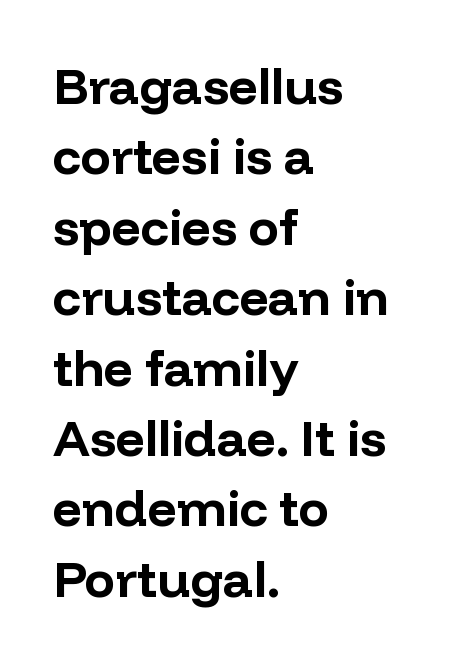
{"serif": "no", "italic": "no", "bold": "yes", "weight": "bold", "width": "normal", "stroke_contrast": "low", "x_height": "medium", "monospaced": "no", "underline": "no", "align": "left", "line_spacing": "normal", "line_spacing_ratio": 1.38, "letter_spacing": "normal", "letter_spacing_em": 0.0, "glyph_px": 51}
